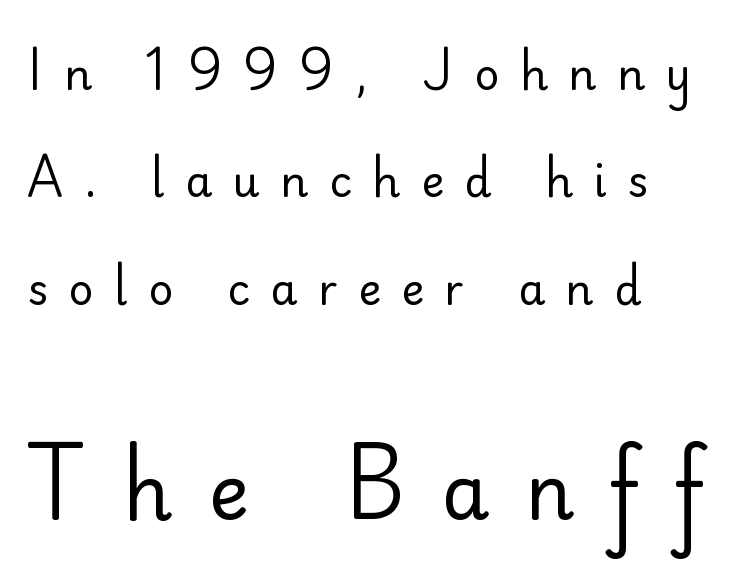
The image shows 76 px regular-weight sans-serif type, upright; set left-aligned, loose line spacing (2.5x), unusually wide letter spacing (+0.48 em), not underlined; the second (bottom) block is 1.77x larger; low stroke contrast and a small x-height.
